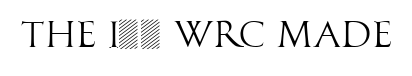
The image shows 37 px light, condensed sans-serif type, upright; set normal letter spacing, not underlined; high stroke contrast and a large x-height.
